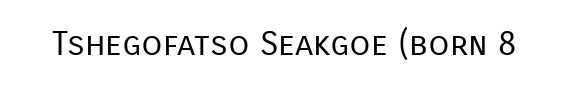
The rendering keeps characters at their native spacing. Serif or sans? Sans — the stroke terminals are bare. Heaviness? Minimal to ordinary, like unemphasized prose. This sample uses an upright cut, with every glyph sitting square on the baseline. Proportional: the letters do not fall into vertical columns. Glance below the letters and you will spot only blank space.
